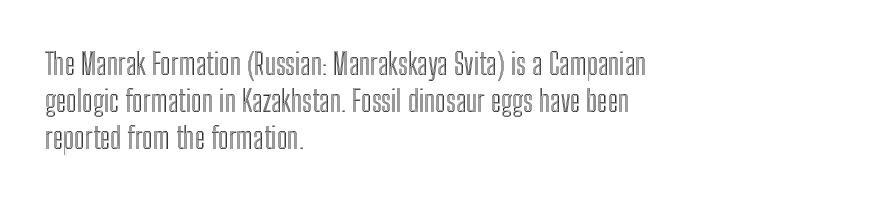
Q: Is the text italic (slanted)? A: No, it is upright.
Q: Is the text underlined? A: No.
Q: How is the paragraph aligned? A: Left-aligned.
Q: Is the spacing between letters normal or unusually wide? A: Normal.
Q: Width (condensed, normal, or wide)? A: Condensed.
Q: x-height? A: Medium.
Q: Monospaced? A: No.
